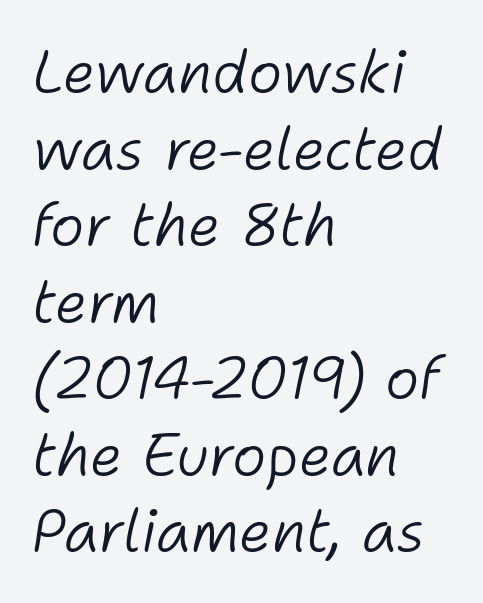
Q: Is the text bold? A: No.
Q: Is the text italic (slanted)? A: Yes, it leans right by about 11 degrees.
Q: Is the text underlined? A: No.
Q: How is the paragraph aligned? A: Left-aligned.
Q: Is the spacing between letters normal or unusually wide? A: Normal.
Q: Is the spacing between lines tight, normal or loose? A: Normal.
Q: Width (condensed, normal, or wide)? A: Normal.
Q: Stroke contrast? A: Low.
Q: x-height? A: Medium.
Q: Monospaced? A: No.
